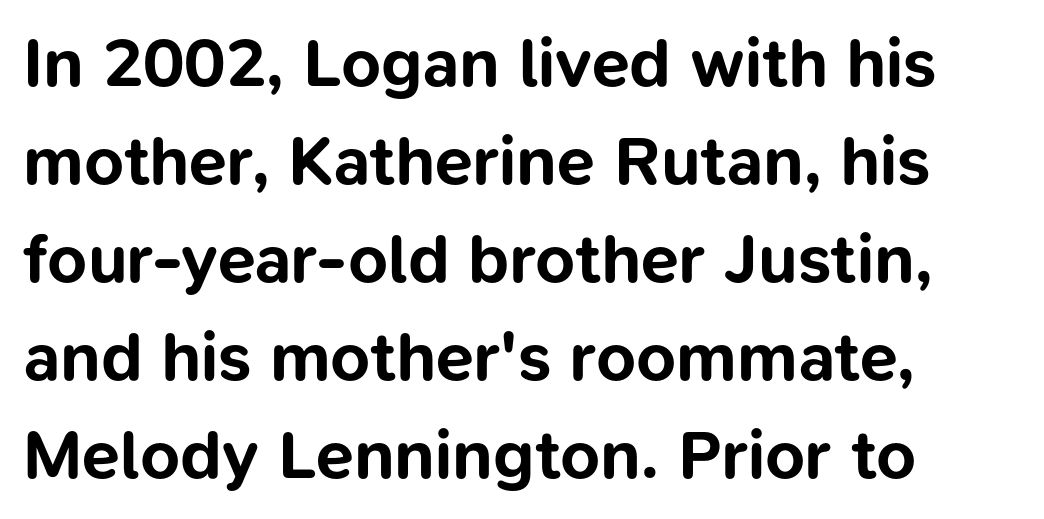
This rendering uses left alignment, leaving the right contour irregular. These lines are composed in type without serifs. The letters advance in unequal steps, a hallmark of proportional type. Nobody drew a line under any word here. Default kerning and tracking; the words read as compact shapes.
